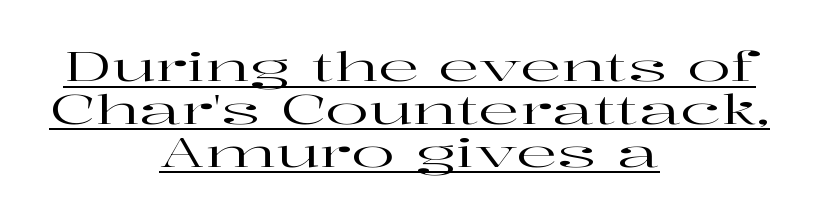
The line texture is even and compact thanks to regular tracking. Style check: upright. Is there much room between lines? No — they nearly touch. Both edges are ragged and mirror each other, which tells us the setting is centered.
